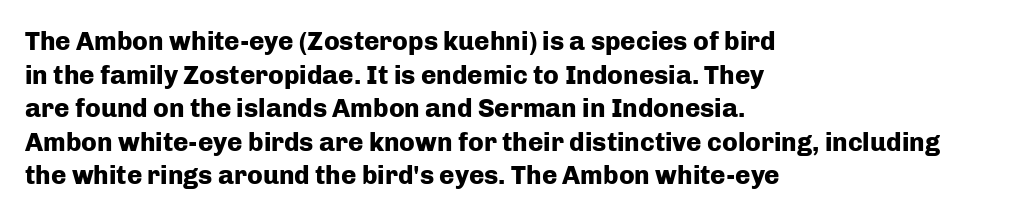
Regarding leading, the lines here are spaced in the standard way. Nothing unusual about the tracking: characters are spaced as the font intends. Clear beneath every line of the passage. The compositor pushed each line to the left boundary. Ascenders rise straight up at ninety degrees. The font is running at its bold setting.
